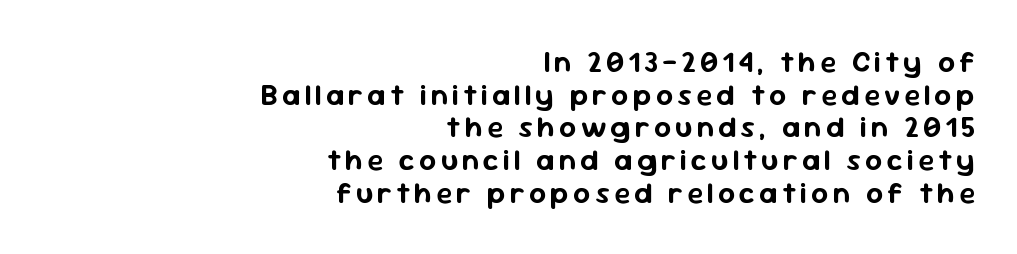
{"serif": "no", "italic": "no", "width": "normal", "stroke_contrast": "low", "x_height": "medium", "monospaced": "no", "underline": "no", "align": "right", "line_spacing": "tight", "line_spacing_ratio": 1.09, "glyph_px": 30}
